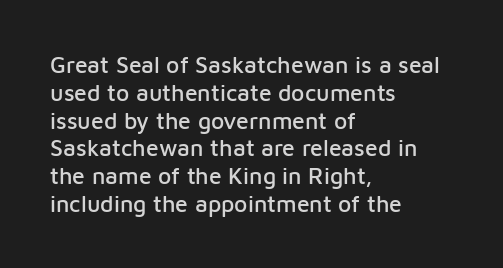
Here the glyphs are tracked normally, forming tight word shapes. The specimen omits any rule beneath the text block's lines. Vertical strokes here are truly vertical. The lines in this sample share a left origin and differ only in where they stop.
